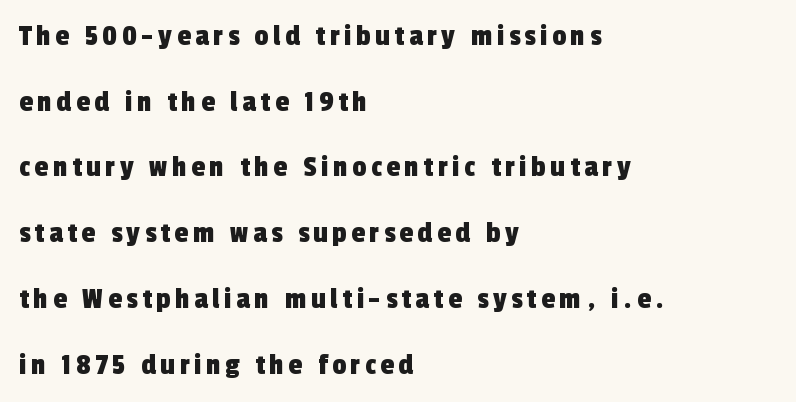
{"serif": "no", "width": "condensed", "x_height": "medium", "monospaced": "no", "underline": "no", "align": "left", "line_spacing": "loose", "line_spacing_ratio": 2.12, "glyph_px": 31}
